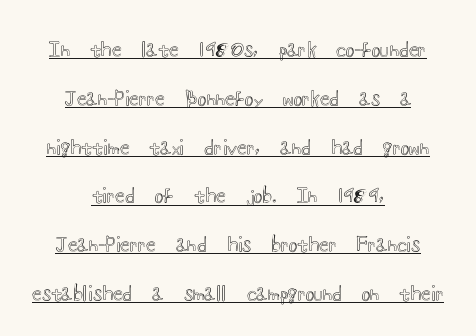
The image shows 20 px text type, upright; set centered, loose line spacing (2.44x), normal letter spacing, underlined.
